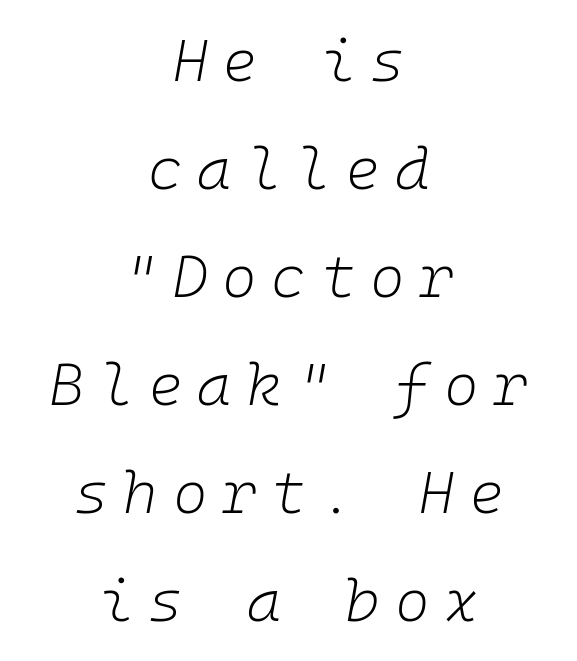
{"italic": "yes", "lean": "right", "slant_degrees": 10, "bold": "no", "weight": "light", "width": "normal", "stroke_contrast": "low", "x_height": "medium", "monospaced": "yes", "underline": "no", "align": "center", "line_spacing_ratio": 1.83, "letter_spacing": "wide", "letter_spacing_em": 0.25, "glyph_px": 59}
